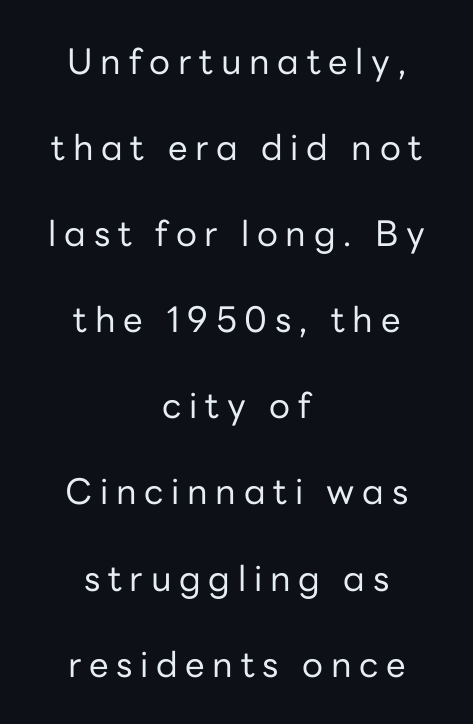
Visually the block forms a symmetrical silhouette, jagged on both flanks. The tracking reads as deliberately expanded to a designer's eye. This reads as an unemphasized weight, regular at the heaviest. Interline gaps are noticeably wide in this sample. Tall strokes in this sample are plumb rather than angled. Spacing verdict: proportional, widths tailored to each character.
